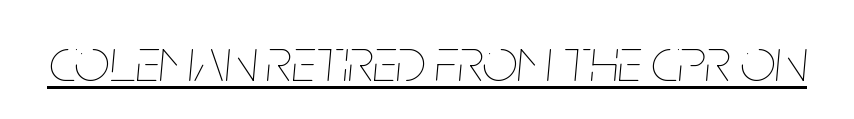
The image shows 62 px thin, condensed type, italic (leaning right); set normal letter spacing, underlined; low stroke contrast and a large x-height.
